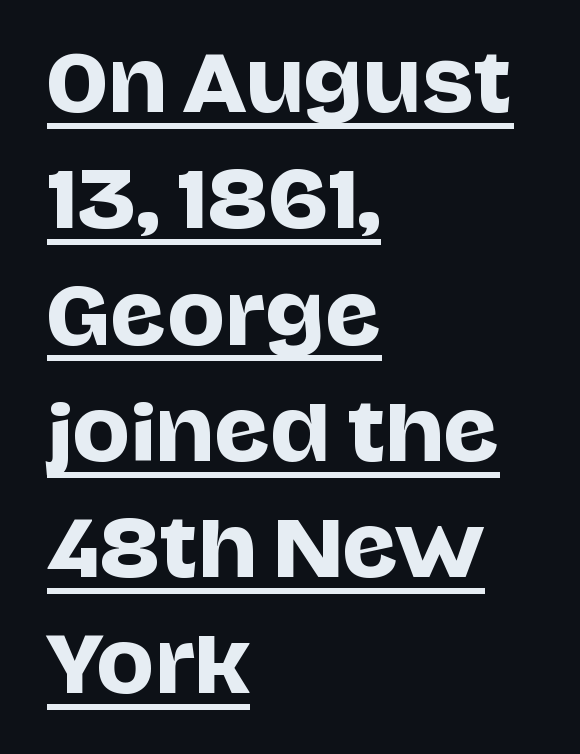
The image shows 77 px sans-serif type, upright; set left-aligned, normal line spacing (1.51x), normal letter spacing, underlined; low stroke contrast and a large x-height.
